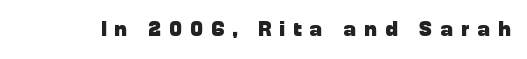
Weight: bold. The glyphs are unaccompanied by any horizontal stroke below them. Characters follow at a spacing far wider than the type designer built in. Notice how the stems are strictly vertical — no italics here.
